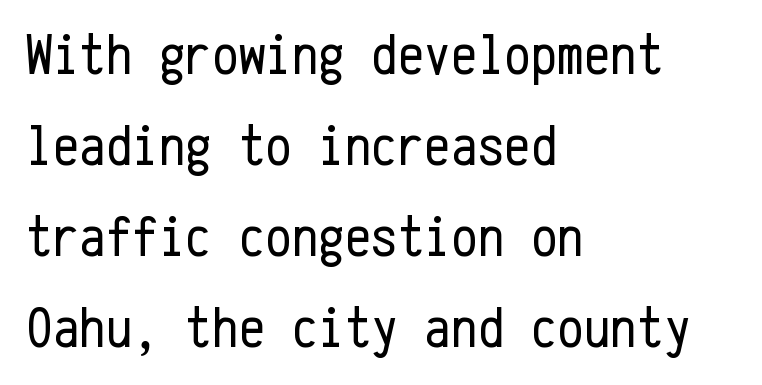
The image shows 59 px regular-weight, condensed sans-serif type, upright, monospaced; set left-aligned, normal line spacing (1.54x), normal letter spacing, not underlined; low stroke contrast and a medium x-height.
